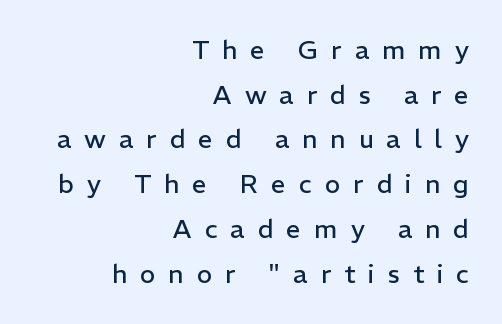
Vertical stems look standard width or narrower in stroke. Inter-character spacing is expanded well beyond the font's built-in metrics. Descender tails drop into unmarked territory. The specimen reads as upright at a glance. These lines stack with their right ends in a neat column.
